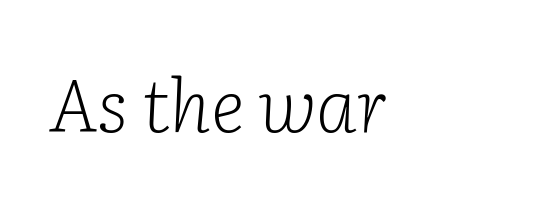
The image shows 74 px light serif type, italic (leaning right); set normal letter spacing, not underlined; low stroke contrast and a medium x-height.
